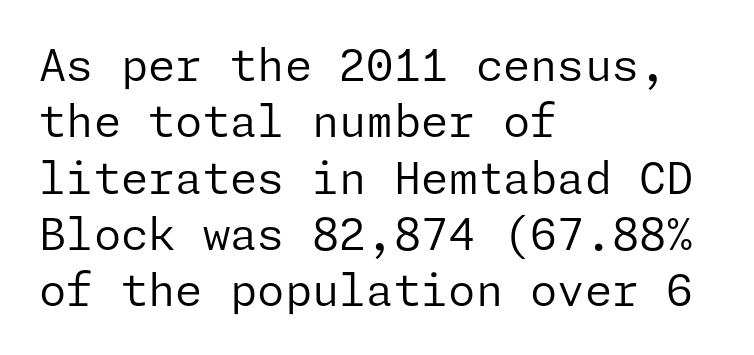
{"serif": "no", "italic": "no", "bold": "no", "weight": "regular", "width": "normal", "stroke_contrast": "low", "x_height": "medium", "underline": "no", "align": "left", "line_spacing": "normal", "line_spacing_ratio": 1.28, "letter_spacing": "normal", "letter_spacing_em": 0.0, "glyph_px": 44}
